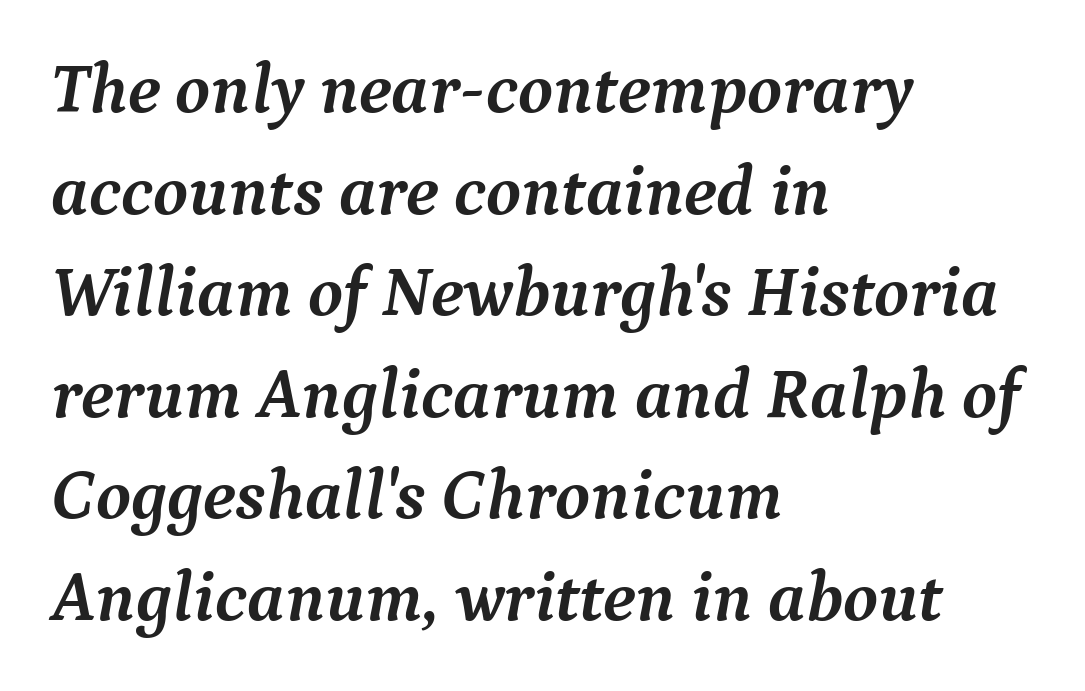
The image shows 71 px semibold serif type, italic (leaning right); set left-aligned, normal line spacing (1.43x), normal letter spacing, not underlined; medium stroke contrast and a medium x-height.
